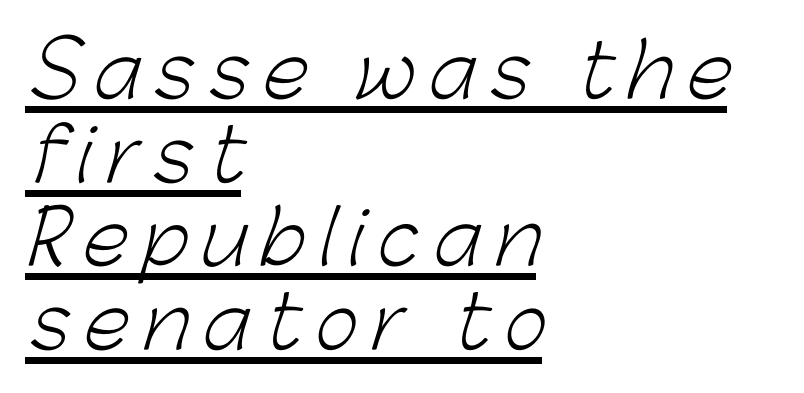
The ragged edge is on the right, which tells us the setting is flush left. The letters advance in unequal steps, a hallmark of proportional type. Honestly, the underline is the first thing you notice here. Serif or sans? Sans — the stroke terminals are bare. Think standard paragraph weight, or any step lighter than that. Successive baselines arrive quickly, one right under another.
